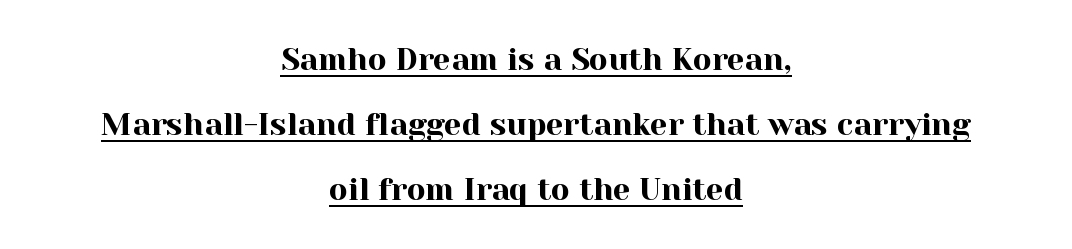
The image shows 31 px serif type, upright; set centered, loose line spacing (2.09x), normal letter spacing, underlined; a medium x-height.
